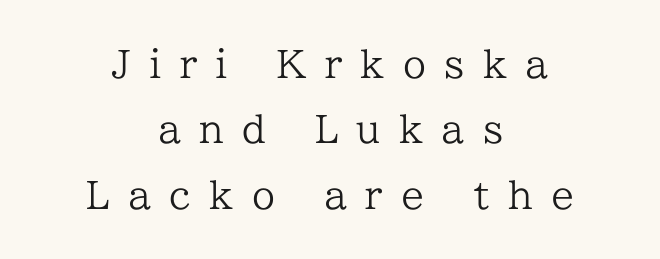
{"serif": "yes", "italic": "no", "bold": "no", "weight": "regular", "width": "normal", "stroke_contrast": "low", "x_height": "medium", "monospaced": "no", "underline": "no", "align": "center", "line_spacing_ratio": 1.77, "letter_spacing": "wide", "letter_spacing_em": 0.5, "glyph_px": 37}
